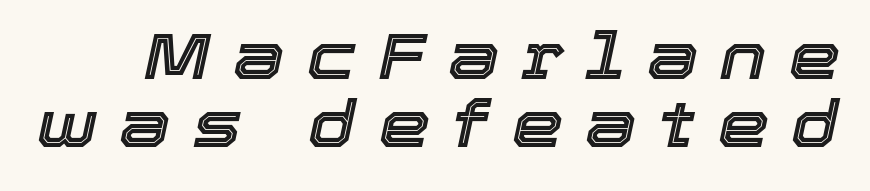
You could only call the tracking loose — the letters float apart. Underline: absent. Proportional: the letters do not fall into vertical columns. This sample uses an oblique cut, with every glyph tilted off the vertical.
